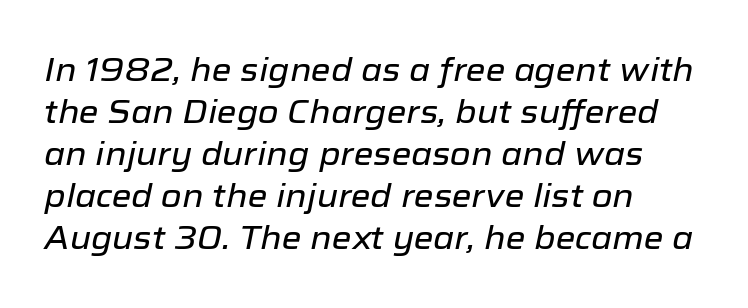
The image shows 32 px text type, italic (leaning right); set left-aligned, normal line spacing (1.31x), normal letter spacing, not underlined; low stroke contrast and a medium x-height.
